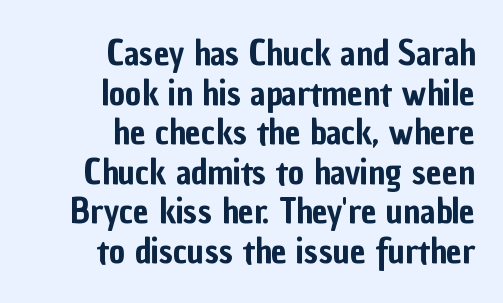
{"serif": "no", "italic": "no", "width": "condensed", "stroke_contrast": "low", "x_height": "medium", "monospaced": "no", "underline": "no", "align": "right", "line_spacing": "tight", "line_spacing_ratio": 1.13, "letter_spacing": "normal", "letter_spacing_em": 0.0, "glyph_px": 35}
